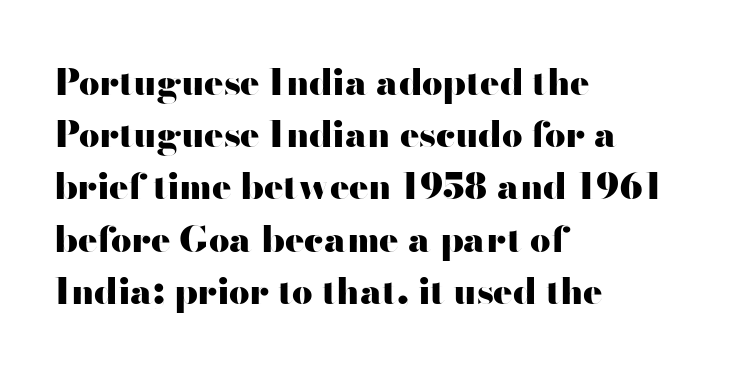
{"serif": "no", "italic": "no", "bold": "yes", "weight": "heavy", "width": "wide", "stroke_contrast": "high", "x_height": "small", "monospaced": "no", "underline": "no", "align": "left", "line_spacing": "normal", "line_spacing_ratio": 1.45, "letter_spacing": "normal", "letter_spacing_em": 0.0, "glyph_px": 36}
